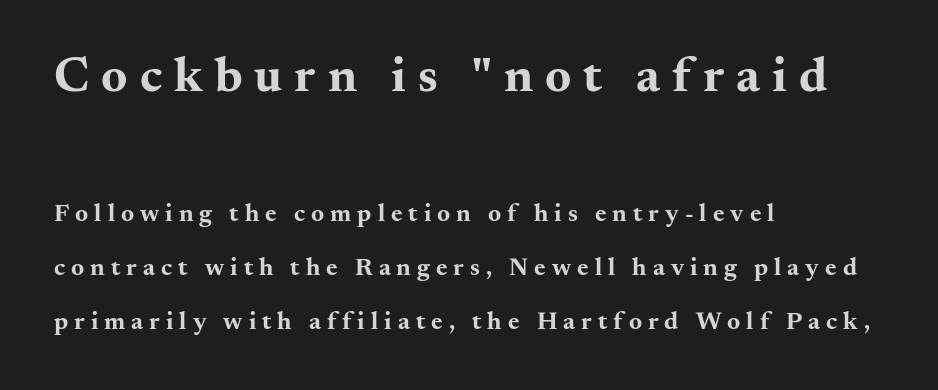
The image shows 50 px bold, wide serif type, upright; set left-aligned, loose line spacing (2.16x), unusually wide letter spacing (+0.24 em), not underlined; the first (top) block is 2.0x larger; medium stroke contrast and a small x-height.
